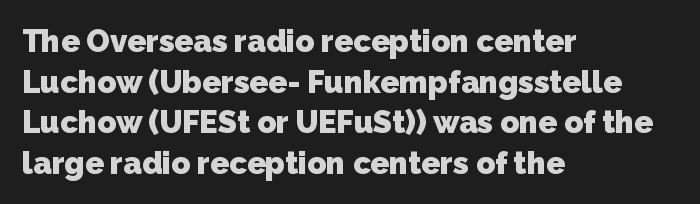
{"serif": "no", "bold": "yes", "weight": "heavy", "width": "normal", "stroke_contrast": "low", "x_height": "medium", "monospaced": "no", "underline": "no", "align": "left", "line_spacing": "normal", "line_spacing_ratio": 1.31, "letter_spacing": "normal", "letter_spacing_em": 0.0, "glyph_px": 31}
